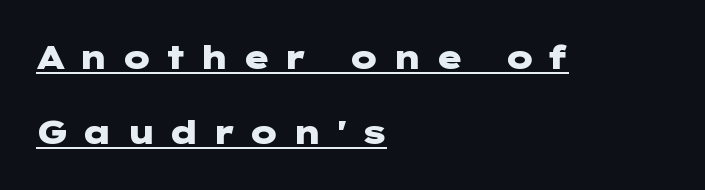
The image shows 33 px heavy, wide sans-serif type, upright; set left-aligned, loose line spacing (2.28x), unusually wide letter spacing (+0.38 em), underlined; low stroke contrast and a medium x-height.
